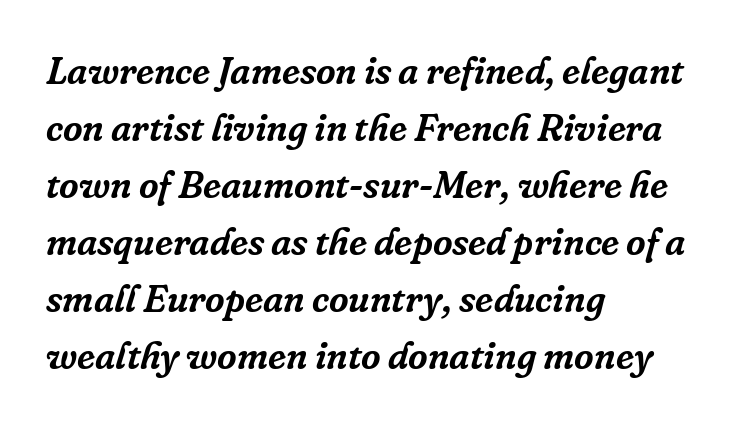
Interline gaps are of average width in this sample. If you drew a line through each stem, it would be angled. Letters rest on an invisible, unmarked baseline. The lines are quadded left. Yep, those are serifs on the letters. No extra tracking has been applied to these lines.
